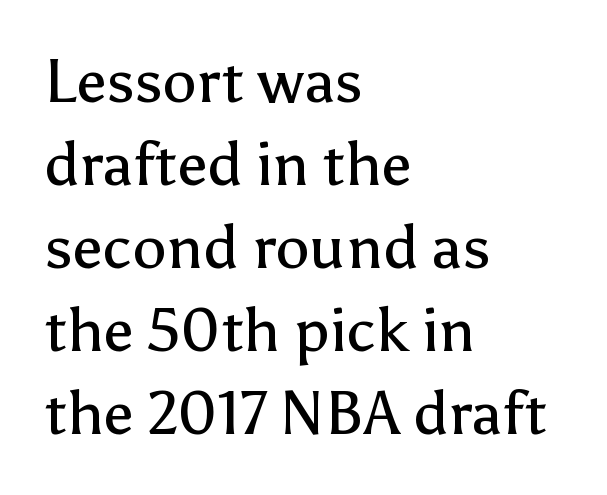
Q: Is the text bold? A: No.
Q: Is the text italic (slanted)? A: No, it is upright.
Q: Is the typeface a serif or a sans-serif typeface? A: Sans-serif.
Q: Is the text underlined? A: No.
Q: How is the paragraph aligned? A: Left-aligned.
Q: Is the spacing between letters normal or unusually wide? A: Normal.
Q: Is the spacing between lines tight, normal or loose? A: Normal.
Q: Width (condensed, normal, or wide)? A: Normal.
Q: Stroke contrast? A: Low.
Q: x-height? A: Medium.
Q: Monospaced? A: No.
